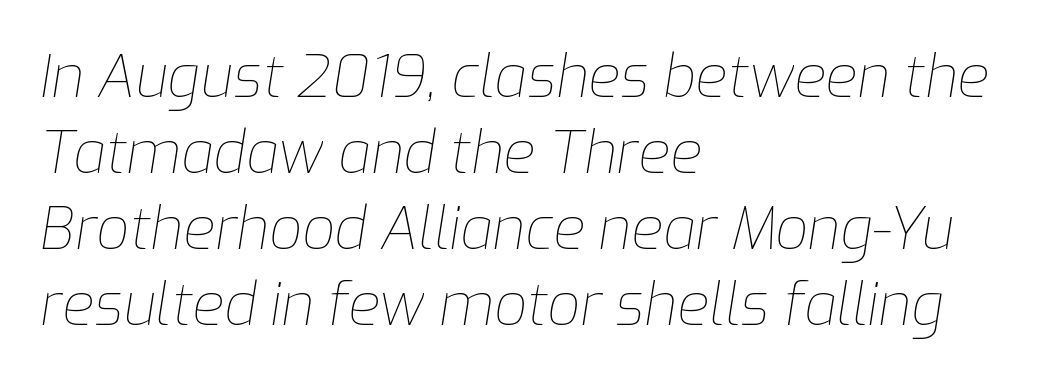
The image shows 58 px thin type, italic (leaning right); set left-aligned, normal line spacing (1.31x), normal letter spacing, not underlined; low stroke contrast and a medium x-height.
